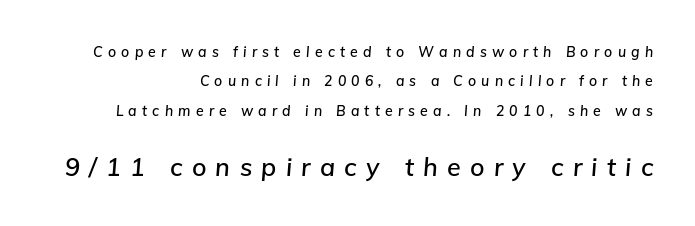
{"italic": "yes", "lean": "right", "slant_degrees": 5, "underline": "no", "align": "right", "line_spacing": "loose", "line_spacing_ratio": 2.1, "letter_spacing": "wide", "letter_spacing_em": 0.37, "larger_block": "second", "size_ratio": 1.79, "glyph_px": 25}
